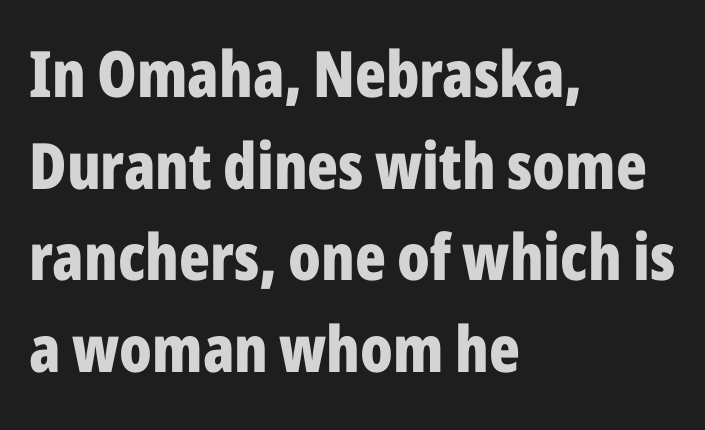
{"serif": "no", "italic": "no", "bold": "yes", "weight": "bold", "width": "condensed", "stroke_contrast": "low", "x_height": "medium", "monospaced": "no", "underline": "no", "align": "left", "line_spacing": "normal", "line_spacing_ratio": 1.43, "letter_spacing": "normal", "letter_spacing_em": 0.0, "glyph_px": 64}
